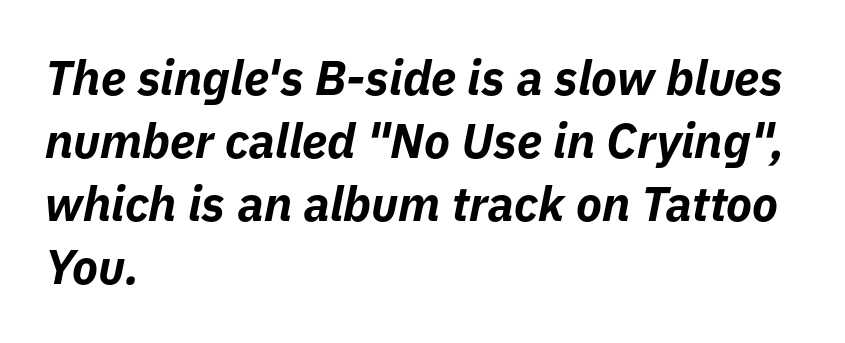
The image shows 48 px bold type, italic (leaning right); set left-aligned, normal line spacing (1.31x), normal letter spacing, not underlined; low stroke contrast and a medium x-height.
